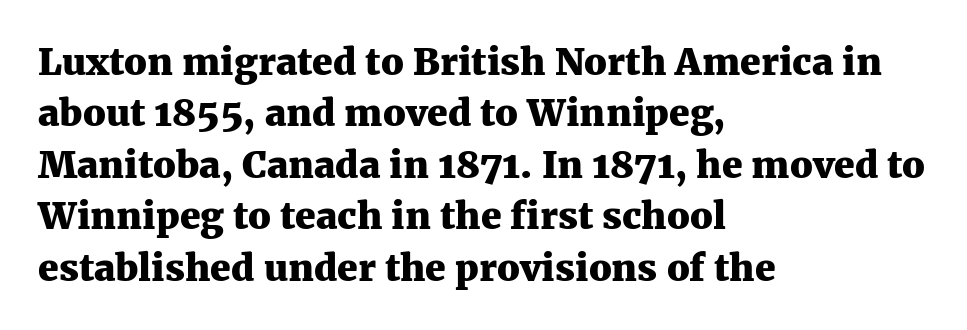
The image shows 37 px heavy serif type, upright; set left-aligned, normal line spacing (1.39x), normal letter spacing, not underlined; medium stroke contrast and a medium x-height.
